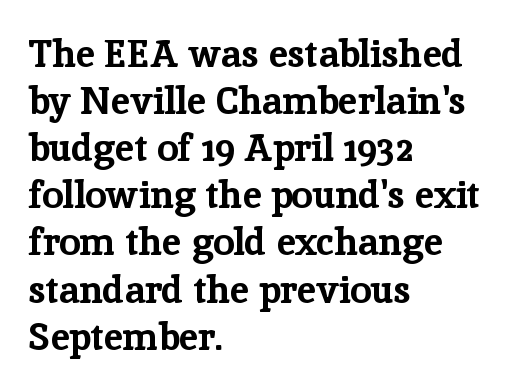
{"serif": "yes", "italic": "no", "bold": "yes", "weight": "bold", "width": "normal", "stroke_contrast": "low", "x_height": "medium", "monospaced": "no", "underline": "no", "align": "left", "line_spacing_ratio": 1.24, "letter_spacing": "normal", "letter_spacing_em": 0.0, "glyph_px": 38}
